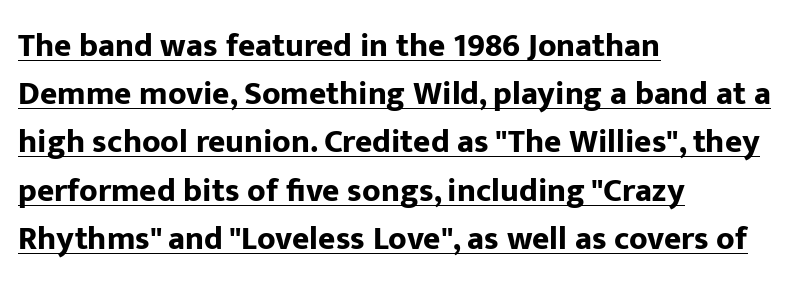
Short note: letters normally spaced. The rendering anchors every line to the left-hand side. Plenty of ink on the page — the face is bold. Horizontal bands of white between lines are of average thickness. The letters stand straight up with perfectly vertical stems. What decoration does the sample have? An underline.
